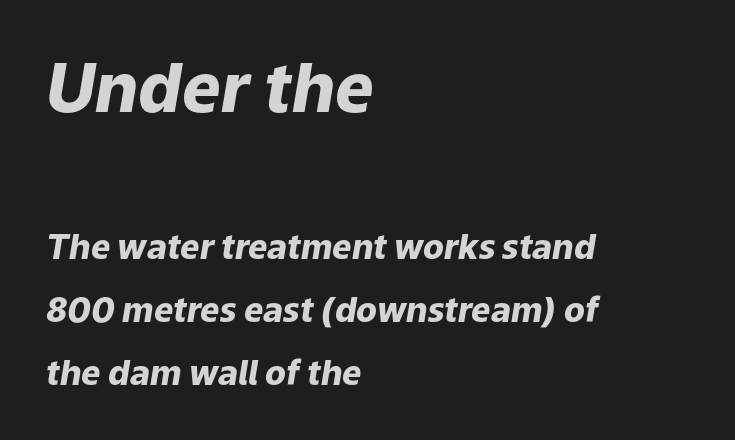
The image shows 68 px heavy type, italic (leaning right); set left-aligned, line spacing 1.85x, normal letter spacing, not underlined; the first (top) block is 2.0x larger; low stroke contrast and a medium x-height.
